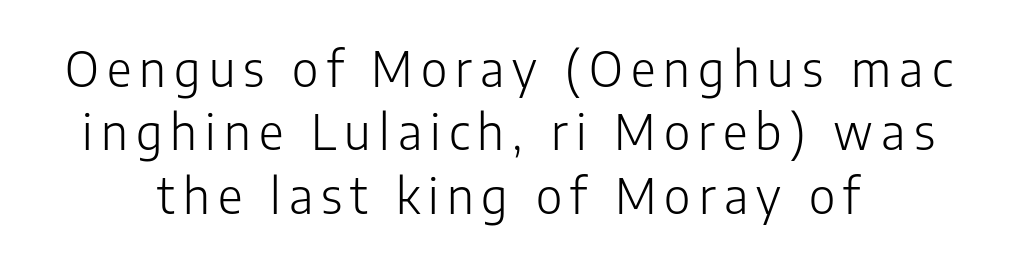
The letters advance in unequal steps, a hallmark of proportional type. If you drew a line through each stem, it would be perfectly vertical. A clean baseline with only descenders dipping below it. The block of text has a typical density, with ordinary space between rows. In CSS terms this would be text-align: center.
